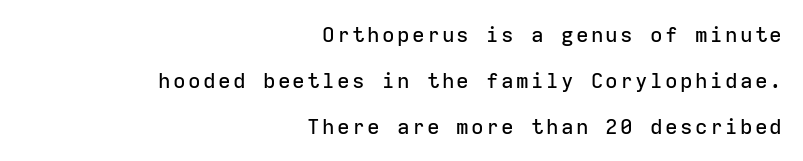
Words float on clear page, feet unadorned. Casual observation: everything's shoved over to the right. The space between consecutive lines is lavish. Posture: vertical.
